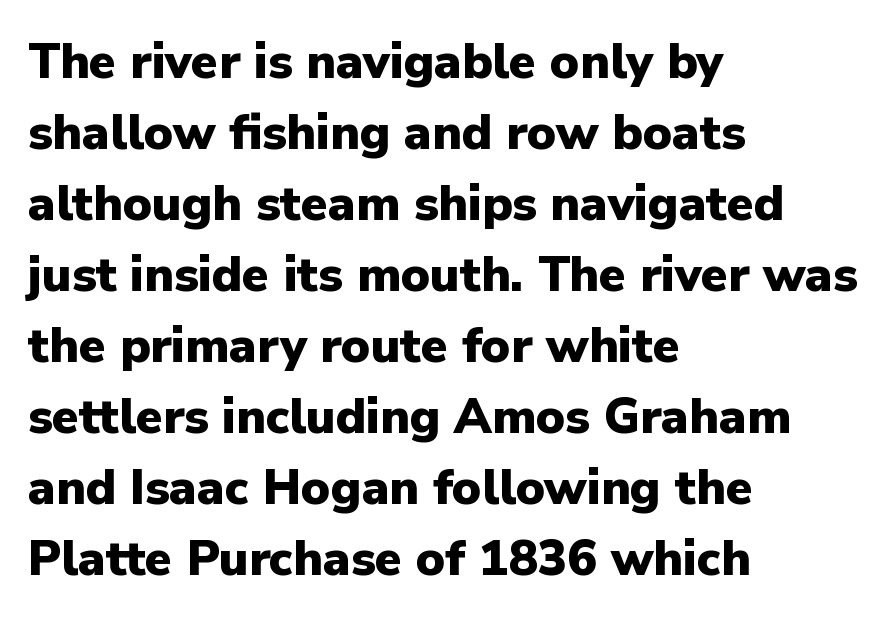
Q: Is the text bold? A: Yes.
Q: Is the text italic (slanted)? A: No, it is upright.
Q: Is the typeface a serif or a sans-serif typeface? A: Sans-serif.
Q: Is the text underlined? A: No.
Q: How is the paragraph aligned? A: Left-aligned.
Q: Is the spacing between letters normal or unusually wide? A: Normal.
Q: Is the spacing between lines tight, normal or loose? A: Normal.
Q: Width (condensed, normal, or wide)? A: Normal.
Q: Stroke contrast? A: Low.
Q: x-height? A: Medium.
Q: Monospaced? A: No.
